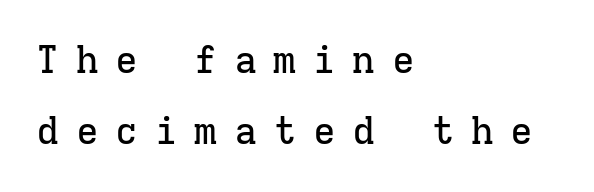
The image shows 38 px serif type, upright, monospaced; set left-aligned, line spacing 1.88x, unusually wide letter spacing (+0.44 em), not underlined; low stroke contrast and a medium x-height.
